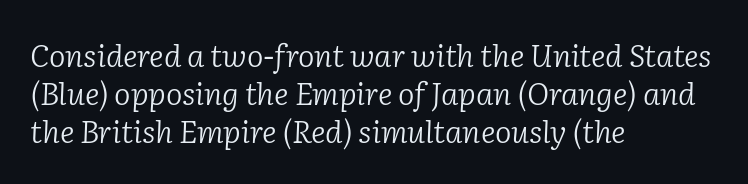
{"serif": "yes", "italic": "yes", "lean": "right", "slant_degrees": 2, "bold": "no", "weight": "light", "width": "normal", "stroke_contrast": "low", "x_height": "medium", "monospaced": "no", "underline": "no", "align": "left", "line_spacing_ratio": 1.23, "letter_spacing": "normal", "letter_spacing_em": 0.0, "glyph_px": 31}
